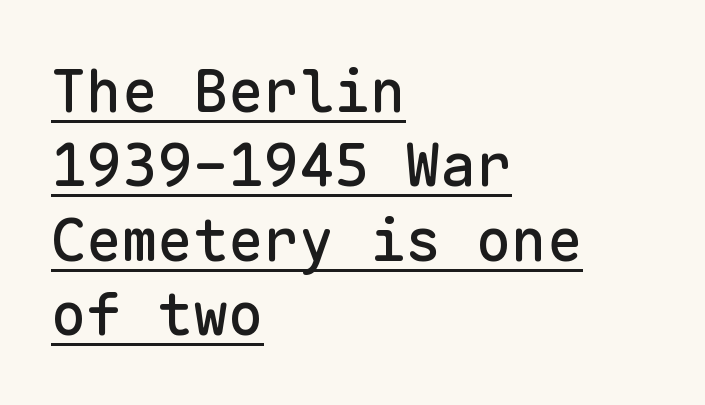
The image shows 59 px sans-serif type, upright, monospaced; set left-aligned, normal line spacing (1.26x), normal letter spacing, underlined; low stroke contrast and a medium x-height.
